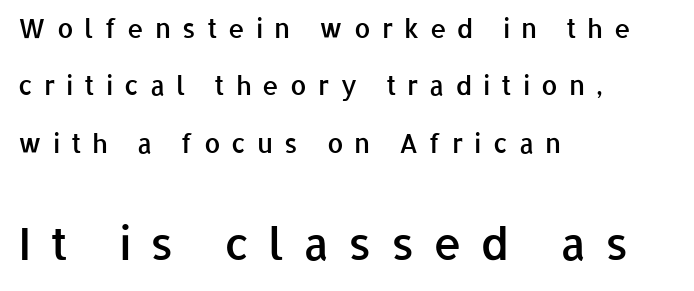
The rendering enlarges the type as you move from the upper chunk to the lower. The line texture is sparse and dotted thanks to wide tracking. The letters advance in unequal steps, a hallmark of proportional type. The lines in this sample share a left origin and differ only in where they stop.
